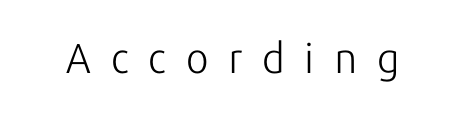
Q: Is the text bold? A: No.
Q: Is the text italic (slanted)? A: No, it is upright.
Q: Is the typeface a serif or a sans-serif typeface? A: Sans-serif.
Q: Is the text underlined? A: No.
Q: Is the spacing between letters normal or unusually wide? A: Unusually wide.
Q: Width (condensed, normal, or wide)? A: Normal.
Q: Stroke contrast? A: Low.
Q: x-height? A: Medium.
Q: Monospaced? A: No.
